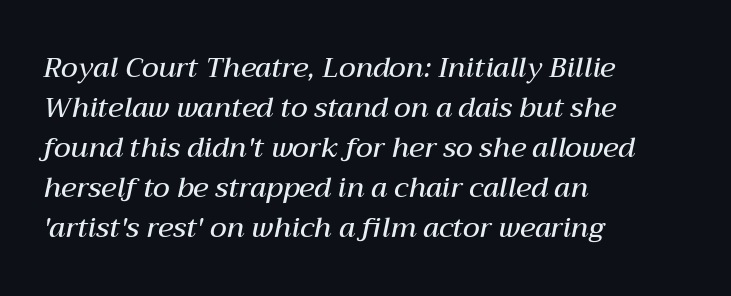
Q: Is the text bold? A: Semi-bold.
Q: Is the text italic (slanted)? A: Yes, it leans right by about 12 degrees.
Q: Is the text underlined? A: No.
Q: How is the paragraph aligned? A: Left-aligned.
Q: Is the spacing between letters normal or unusually wide? A: Normal.
Q: Is the spacing between lines tight, normal or loose? A: Normal.
Q: Width (condensed, normal, or wide)? A: Normal.
Q: Stroke contrast? A: Medium.
Q: x-height? A: Medium.
Q: Monospaced? A: No.
